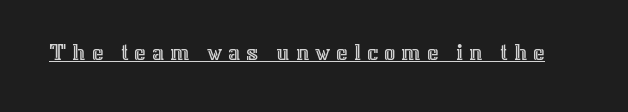
Check the space under the baseline: a stroke is drawn there. The letters are spread apart with noticeably loose tracking. Posture: upright roman.
